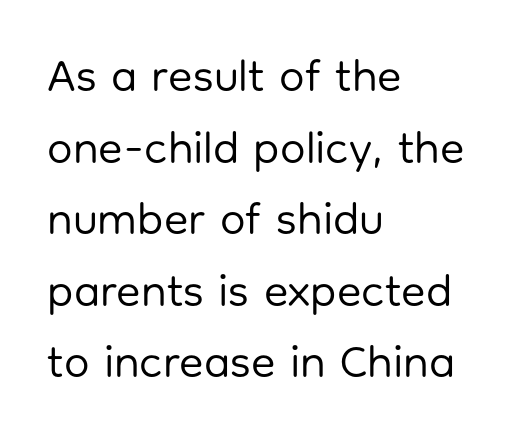
Layout note: lines flush left. This rendering leaves character spacing at its baseline value. The space directly below the letters is spotless. Serifs: no, the terminals of the letterforms are clean. These lines were composed using upright roman letters.
